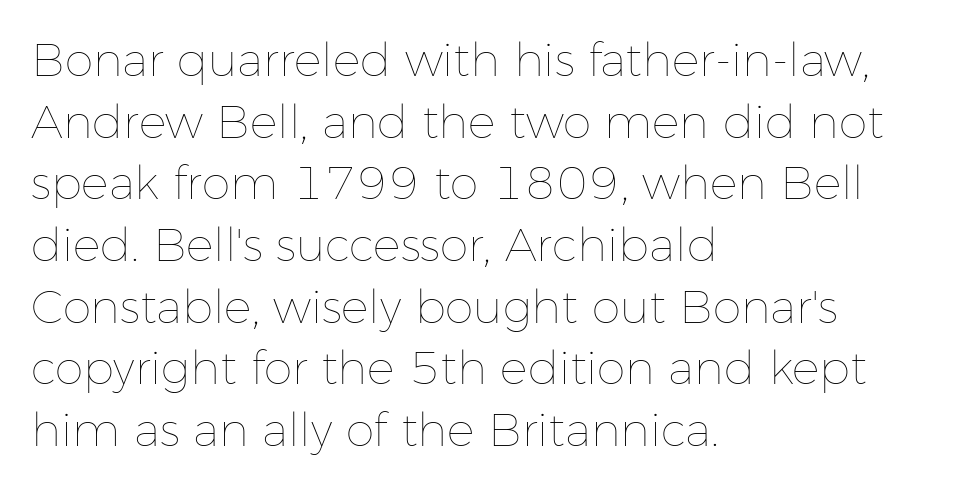
{"italic": "no", "bold": "no", "weight": "thin", "width": "normal", "stroke_contrast": "low", "x_height": "medium", "monospaced": "no", "underline": "no", "align": "left", "line_spacing": "normal", "line_spacing_ratio": 1.34, "letter_spacing": "normal", "letter_spacing_em": 0.0, "glyph_px": 46}
